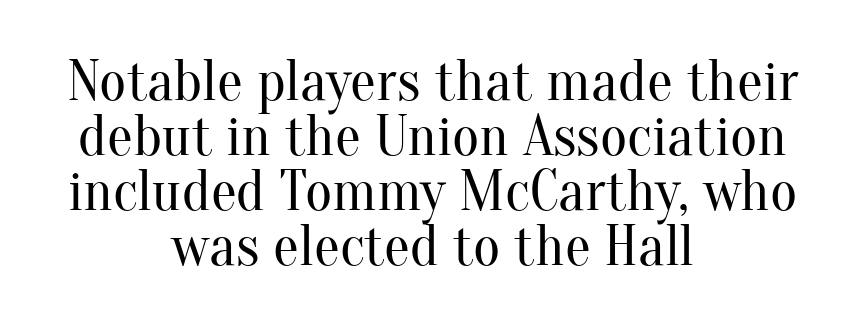
The image shows 58 px regular-weight serif type, upright; set centered, tight line spacing (0.95x), normal letter spacing, not underlined; medium stroke contrast and a small x-height.
